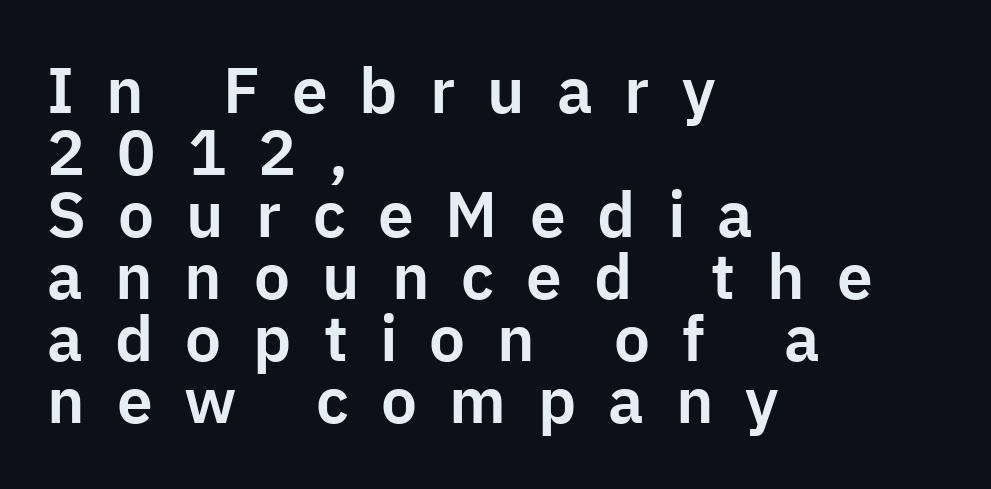
Q: Is the text italic (slanted)? A: No, it is upright.
Q: Is the typeface a serif or a sans-serif typeface? A: Sans-serif.
Q: Is the text underlined? A: No.
Q: How is the paragraph aligned? A: Left-aligned.
Q: Is the spacing between letters normal or unusually wide? A: Unusually wide.
Q: Is the spacing between lines tight, normal or loose? A: Tight.
Q: Width (condensed, normal, or wide)? A: Normal.
Q: Stroke contrast? A: Low.
Q: x-height? A: Medium.
Q: Monospaced? A: No.
